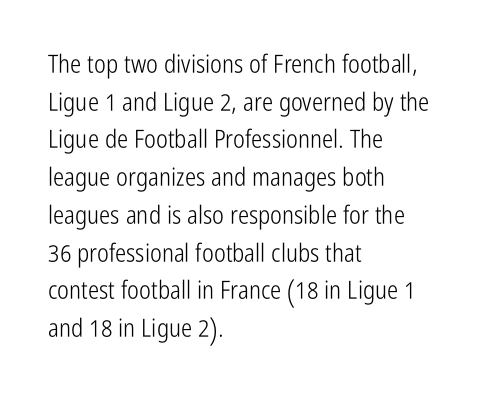
Q: Is the text bold? A: No.
Q: Is the text italic (slanted)? A: No, it is upright.
Q: Is the text underlined? A: No.
Q: How is the paragraph aligned? A: Left-aligned.
Q: Is the spacing between letters normal or unusually wide? A: Normal.
Q: Is the spacing between lines tight, normal or loose? A: Normal.
